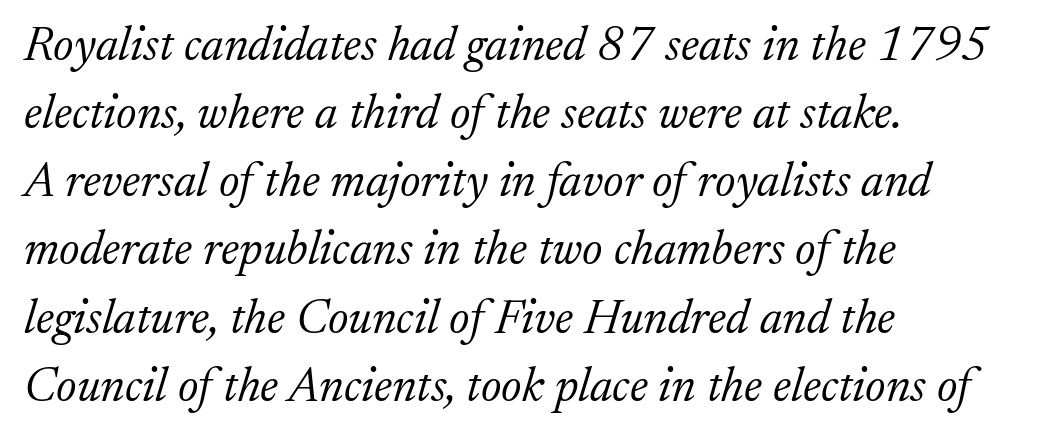
{"serif": "yes", "italic": "yes", "lean": "right", "slant_degrees": 17, "bold": "no", "weight": "light", "width": "normal", "stroke_contrast": "low", "x_height": "medium", "monospaced": "no", "underline": "no", "align": "left", "line_spacing": "normal", "line_spacing_ratio": 1.42, "letter_spacing": "normal", "letter_spacing_em": 0.0, "glyph_px": 48}
